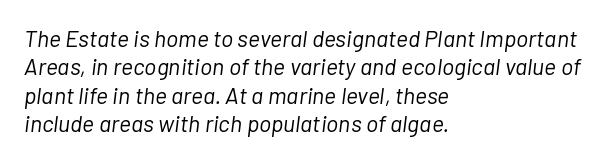
Q: Is the text bold? A: No.
Q: Is the text italic (slanted)? A: Yes, it leans right by about 7 degrees.
Q: Is the text underlined? A: No.
Q: How is the paragraph aligned? A: Left-aligned.
Q: Is the spacing between letters normal or unusually wide? A: Normal.
